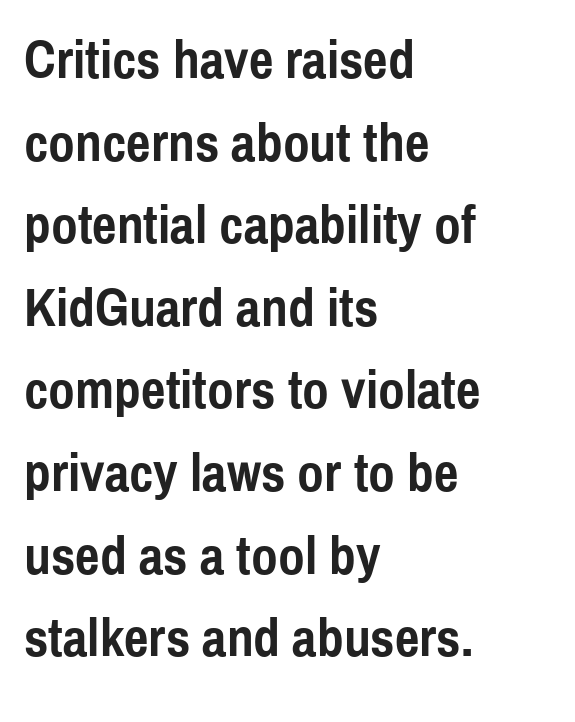
The image shows 54 px semibold, condensed sans-serif type, upright; set left-aligned, normal line spacing (1.53x), normal letter spacing, not underlined; a medium x-height.
